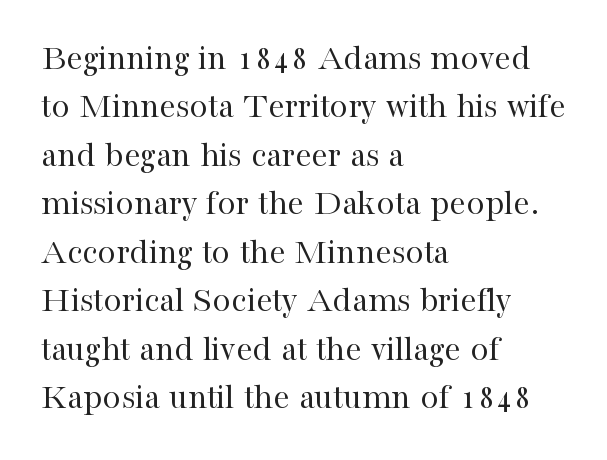
Q: Is the text bold? A: No.
Q: Is the text italic (slanted)? A: No, it is upright.
Q: Is the typeface a serif or a sans-serif typeface? A: Serif.
Q: Is the text underlined? A: No.
Q: How is the paragraph aligned? A: Left-aligned.
Q: Is the spacing between letters normal or unusually wide? A: Normal.
Q: Is the spacing between lines tight, normal or loose? A: Normal.
Q: Width (condensed, normal, or wide)? A: Normal.
Q: Stroke contrast? A: High.
Q: x-height? A: Medium.
Q: Monospaced? A: No.
